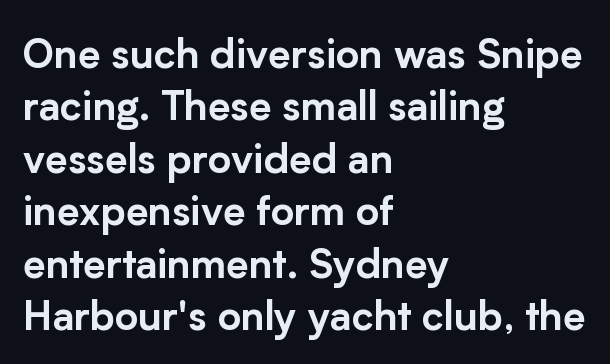
{"serif": "no", "italic": "no", "width": "normal", "stroke_contrast": "low", "x_height": "medium", "monospaced": "no", "underline": "no", "align": "left", "line_spacing": "normal", "line_spacing_ratio": 1.31, "letter_spacing": "normal", "letter_spacing_em": 0.0, "glyph_px": 40}
